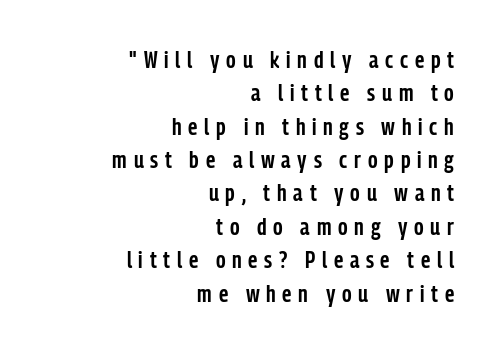
The image shows 24 px text type, upright; set right-aligned, normal line spacing (1.39x), unusually wide letter spacing (+0.28 em), not underlined.
